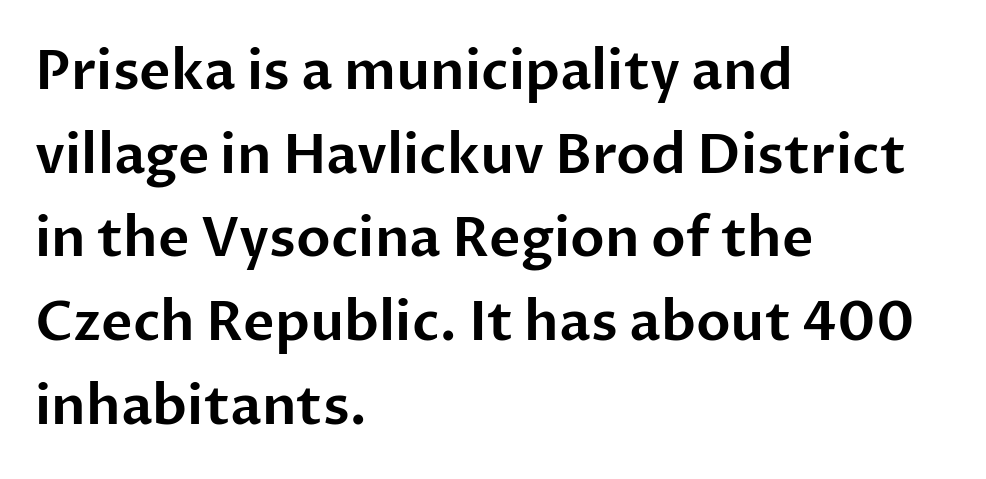
The image shows 54 px sans-serif type, upright; set left-aligned, normal line spacing (1.55x), normal letter spacing, not underlined; low stroke contrast and a medium x-height.
